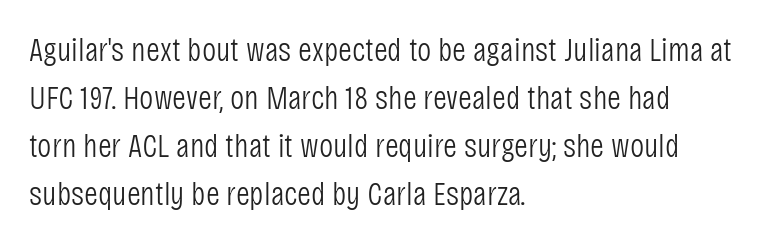
{"serif": "no", "italic": "no", "bold": "no", "weight": "light", "width": "condensed", "stroke_contrast": "low", "x_height": "large", "monospaced": "no", "underline": "no", "align": "left", "line_spacing": "normal", "line_spacing_ratio": 1.41, "letter_spacing": "normal", "letter_spacing_em": 0.0, "glyph_px": 34}
